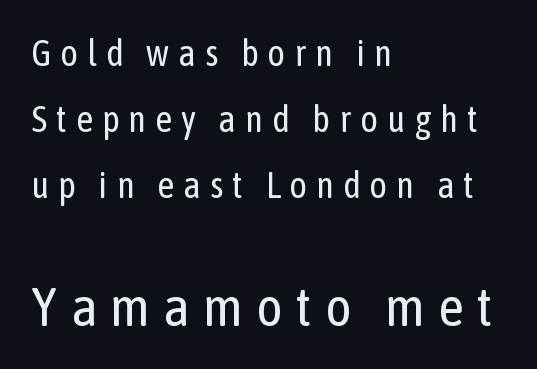
Note the varied advance widths — an 'i' is clearly narrower than an 'm'. Words appear elongated and porous because spacing is wide. Ink coverage per letter is moderate at most. The passage is arranged the way most books set body copy — flush left.
